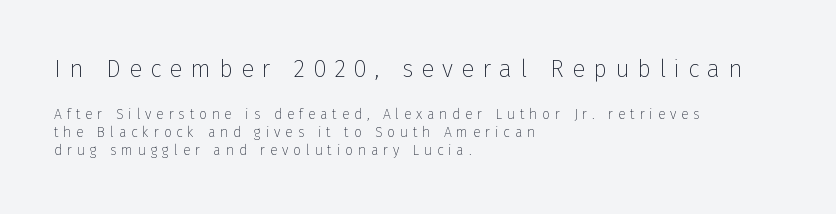
{"italic": "no", "bold": "no", "underline": "no", "align": "left", "line_spacing": "normal", "line_spacing_ratio": 1.31, "letter_spacing": "wide", "letter_spacing_em": 0.34, "larger_block": "first", "size_ratio": 1.71, "glyph_px": 24}
